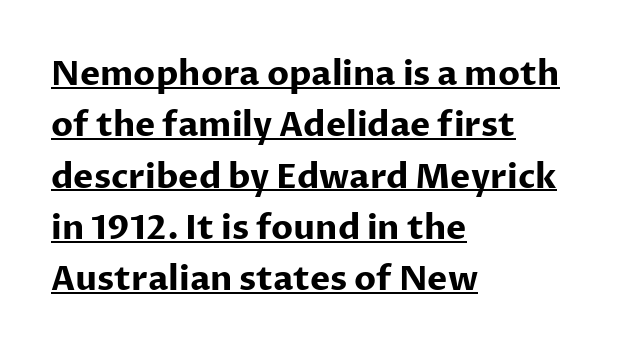
{"serif": "no", "italic": "no", "bold": "yes", "weight": "bold", "width": "normal", "stroke_contrast": "low", "x_height": "medium", "monospaced": "no", "underline": "yes", "align": "left", "line_spacing": "normal", "line_spacing_ratio": 1.51, "letter_spacing": "normal", "letter_spacing_em": 0.0, "glyph_px": 34}
